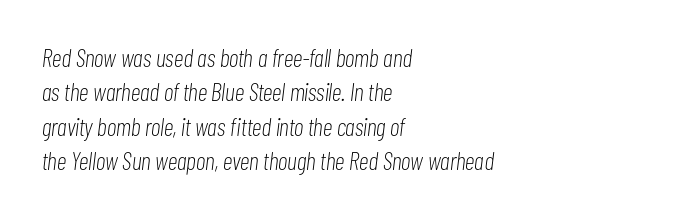
The image shows 25 px text type, italic (leaning right); set left-aligned, normal line spacing (1.38x), normal letter spacing, not underlined.
